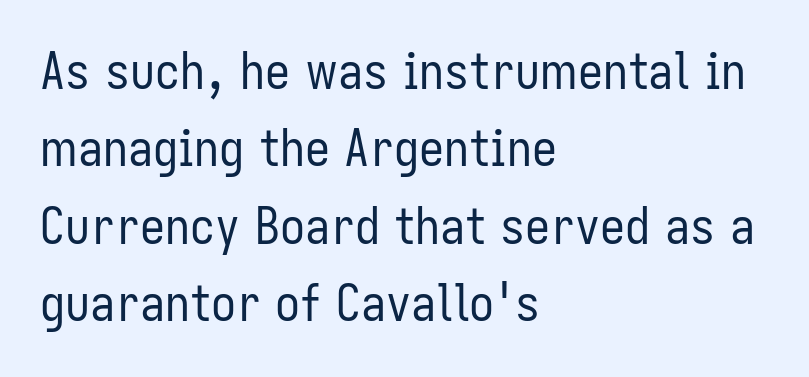
Q: Is the text bold? A: No.
Q: Is the text italic (slanted)? A: No, it is upright.
Q: Is the typeface a serif or a sans-serif typeface? A: Sans-serif.
Q: Is the text underlined? A: No.
Q: How is the paragraph aligned? A: Left-aligned.
Q: Is the spacing between letters normal or unusually wide? A: Normal.
Q: Is the spacing between lines tight, normal or loose? A: Normal.
Q: Width (condensed, normal, or wide)? A: Condensed.
Q: Stroke contrast? A: Low.
Q: x-height? A: Medium.
Q: Monospaced? A: No.
